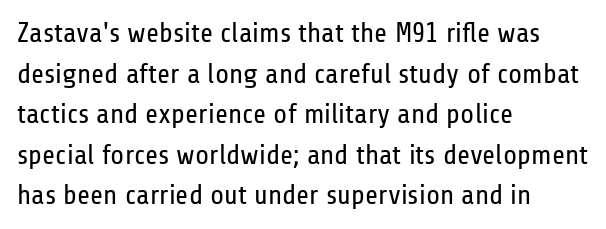
Vertical spacing — default. No heavy texture on the line: the type isn't bold. Every stem runs plumb, perpendicular to the baseline. These lines are set flush left with a ragged right edge. Is this a sans? Yes — the strokes have no serifs. The line texture is even and compact thanks to regular tracking.
